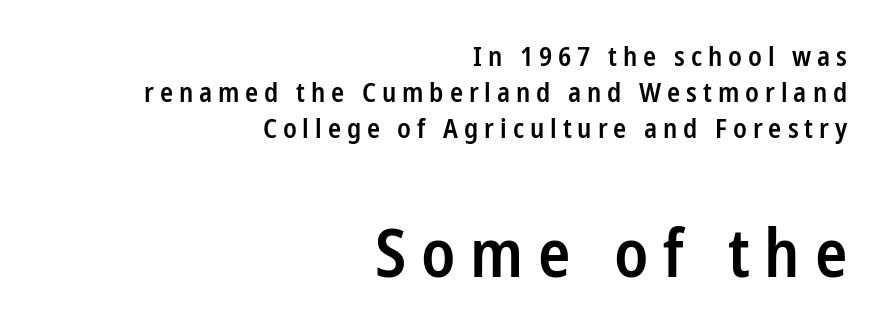
{"serif": "no", "italic": "no", "bold": "semi", "weight": "semibold", "width": "condensed", "stroke_contrast": "low", "x_height": "medium", "monospaced": "no", "underline": "no", "align": "right", "line_spacing": "normal", "line_spacing_ratio": 1.33, "letter_spacing": "wide", "letter_spacing_em": 0.22, "larger_block": "second", "size_ratio": 2.48, "glyph_px": 67}
